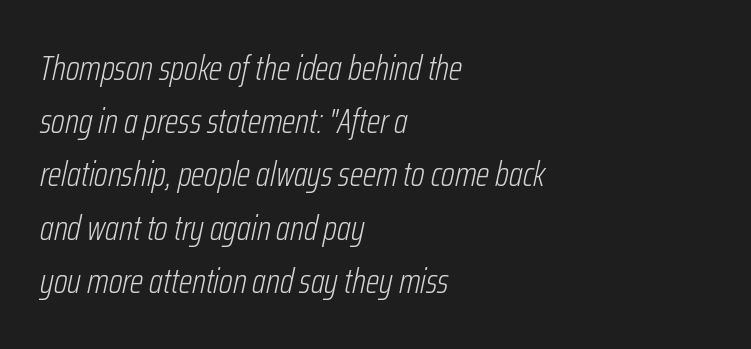
The image shows 35 px light, condensed type, italic (leaning right); set left-aligned, normal line spacing (1.52x), normal letter spacing, not underlined; low stroke contrast and a medium x-height.
